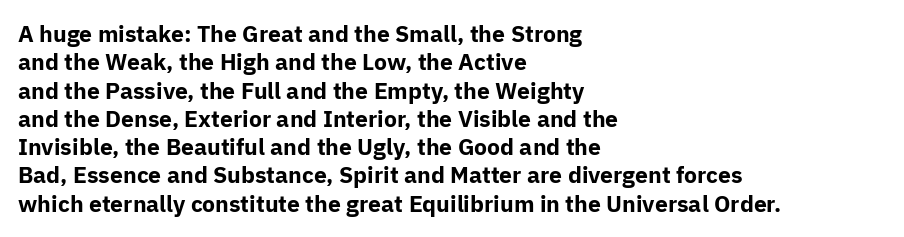
Plain, unruled lines of type. Heft: maximum for text — a bold. The tracking reads as untouched default to a designer's eye. Nope, not italic — everything's standing straight.
